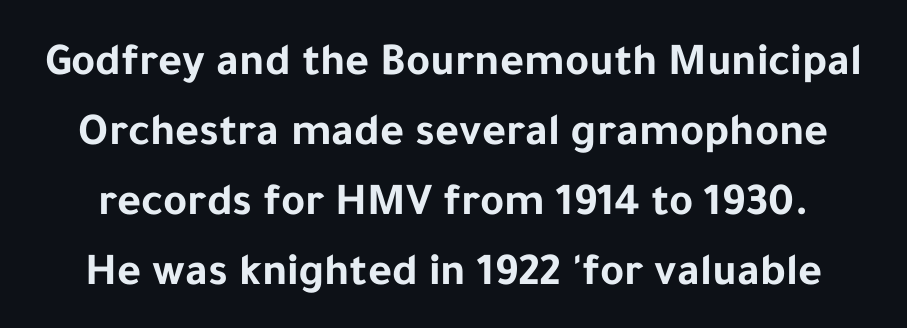
Q: Is the text bold? A: Yes.
Q: Is the text italic (slanted)? A: No, it is upright.
Q: Is the typeface a serif or a sans-serif typeface? A: Sans-serif.
Q: Is the text underlined? A: No.
Q: Is the spacing between letters normal or unusually wide? A: Normal.
Q: Is the spacing between lines tight, normal or loose? A: Normal.
Q: Width (condensed, normal, or wide)? A: Normal.
Q: Stroke contrast? A: Low.
Q: x-height? A: Medium.
Q: Monospaced? A: No.
